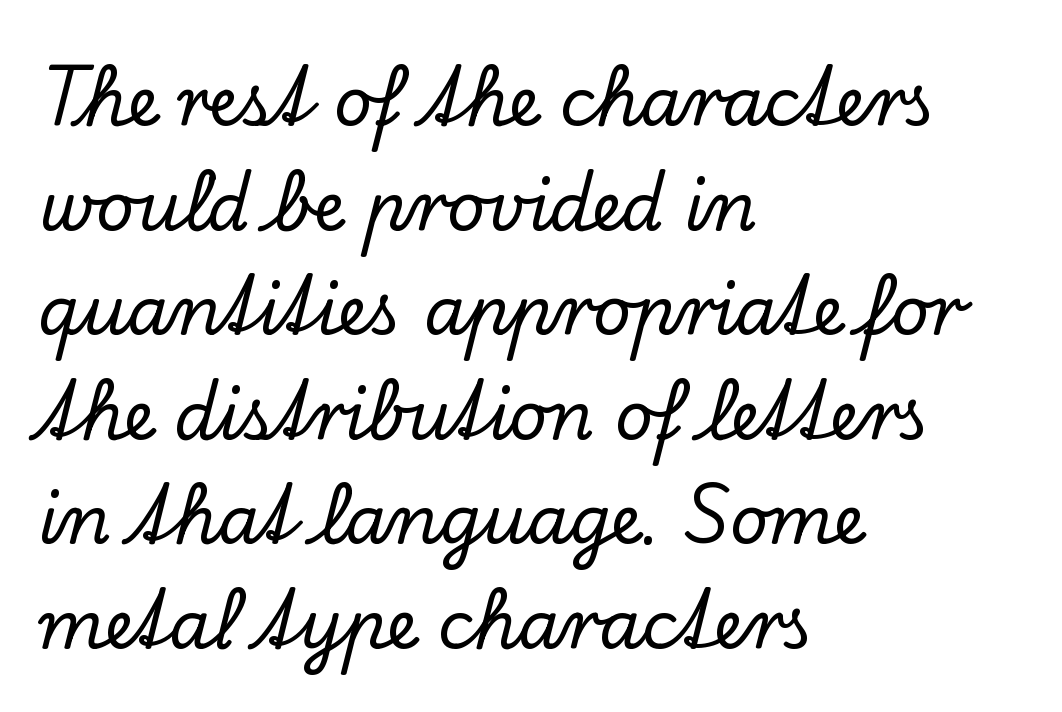
Descenders are the only things crossing below the line. This is serif lettering, the kind often seen in printed books. These lines stack with their left ends in a neat column. One glance says typical: line gaps are just what's usual. Each word holds together tightly as a unit, with standard inter-letter gaps.
